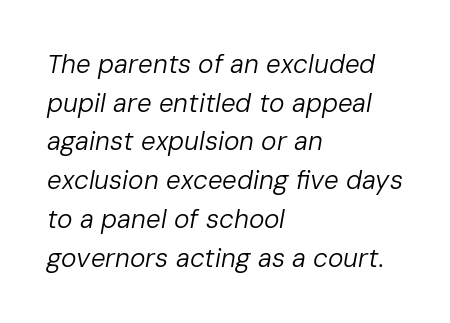
If you drew a line through each stem, it would be angled. How are the letters spaced? Ordinarily, with no added tracking. The rendering uses a moderate line-height, typical for paragraphs. The baseline area is clear. Is the stroke heavy? The answer is a plain regular-or-lighter. The setting favours the left margin, as ordinary paragraphs usually do.
